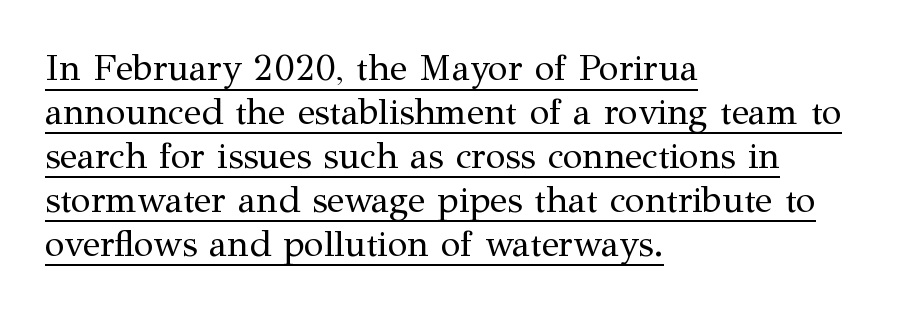
Q: Is the text bold? A: No.
Q: Is the text italic (slanted)? A: No, it is upright.
Q: Is the typeface a serif or a sans-serif typeface? A: Serif.
Q: Is the text underlined? A: Yes.
Q: How is the paragraph aligned? A: Left-aligned.
Q: Is the spacing between letters normal or unusually wide? A: Normal.
Q: Width (condensed, normal, or wide)? A: Normal.
Q: Stroke contrast? A: Medium.
Q: x-height? A: Medium.
Q: Monospaced? A: No.
